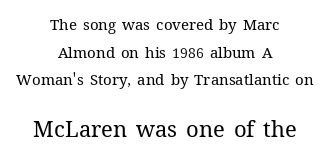
The image shows 22 px text type, upright; set centered, line spacing 1.84x, normal letter spacing, not underlined; the second (bottom) block is 1.47x larger.
